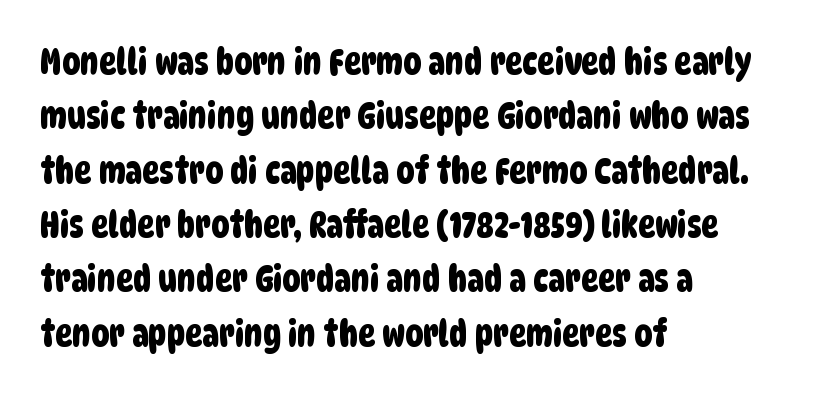
The font family rendered here belongs to the sans-serif group. Tracking value appears to be zero — textbook default spacing. Bare-footed words on every line. Left-aligned paragraph, ragged on the right. The line-height multiplier appears to be the usual default. Each letter keeps its own natural width here, so spacing adapts to shape.
